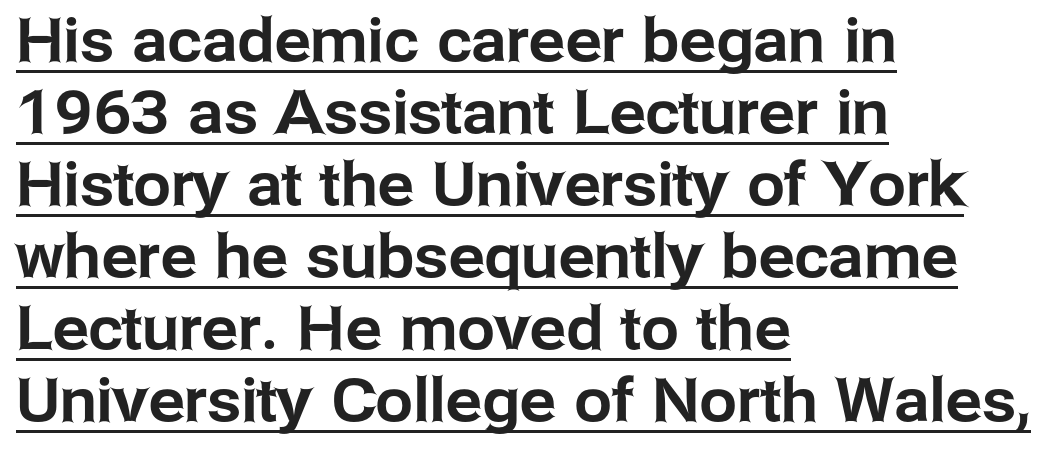
The image shows 60 px sans-serif type, upright; set left-aligned, line spacing 1.2x, normal letter spacing, underlined; low stroke contrast and a medium x-height.
